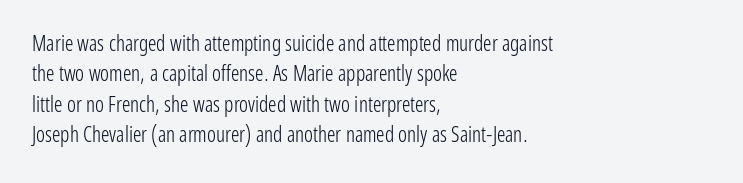
{"italic": "no", "bold": "no", "underline": "no", "align": "left", "line_spacing": "normal", "line_spacing_ratio": 1.45, "letter_spacing": "normal", "letter_spacing_em": 0.0, "glyph_px": 21}
